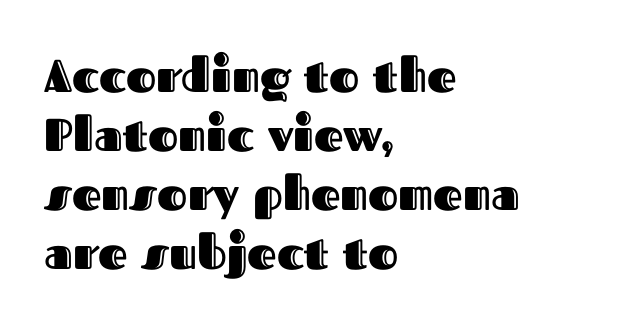
{"italic": "no", "width": "normal", "x_height": "medium", "monospaced": "no", "underline": "no", "align": "left", "line_spacing": "normal", "line_spacing_ratio": 1.28, "letter_spacing": "normal", "letter_spacing_em": 0.0, "glyph_px": 46}
